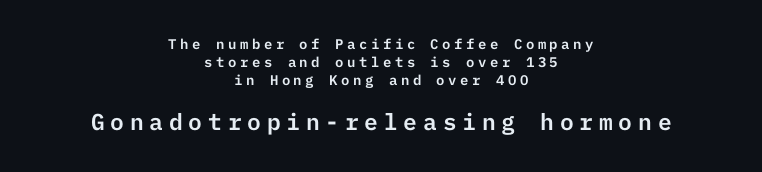
Tracking here is generous; glyphs stand well apart from one another. The space beneath each line is pristine and unruled. Does the copy run flush right? No — it is centered line by line. A typesetter would call this leading conventional body-copy spacing.
